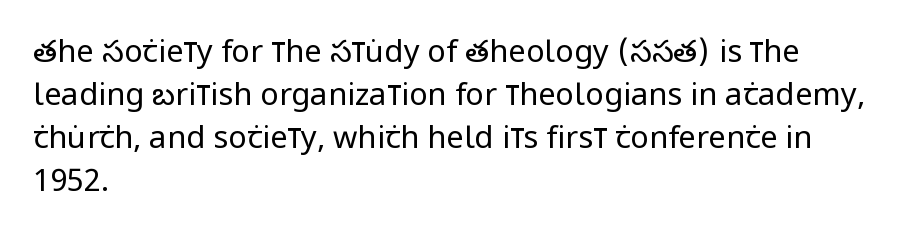
The image shows 31 px regular-weight, condensed sans-serif type, upright; set left-aligned, normal line spacing (1.39x), normal letter spacing, not underlined; low stroke contrast and a large x-height.
